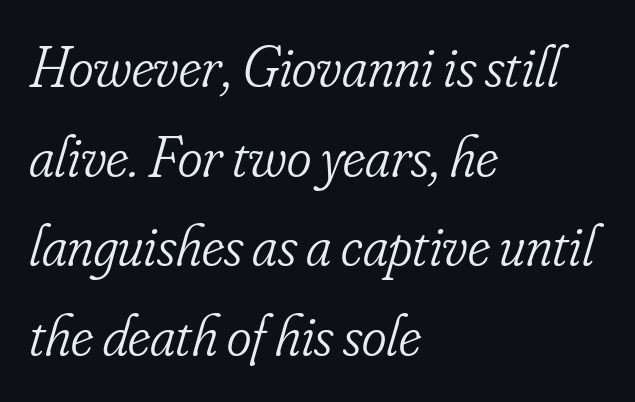
The image shows 59 px light, condensed serif type, italic (leaning right); set left-aligned, normal line spacing (1.52x), normal letter spacing, not underlined; low stroke contrast and a small x-height.
